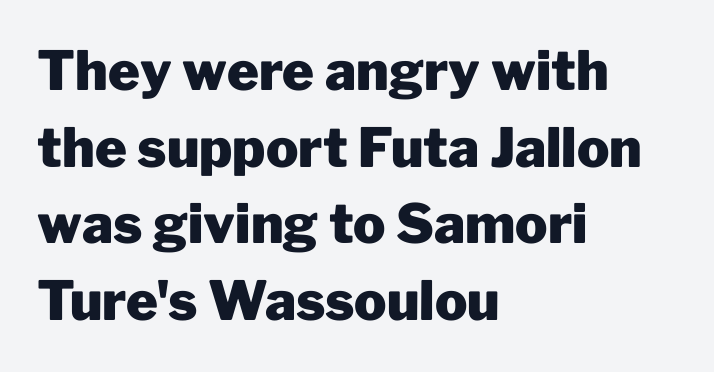
Q: Is the text bold? A: Yes.
Q: Is the text italic (slanted)? A: No, it is upright.
Q: Is the typeface a serif or a sans-serif typeface? A: Sans-serif.
Q: Is the text underlined? A: No.
Q: How is the paragraph aligned? A: Left-aligned.
Q: Is the spacing between letters normal or unusually wide? A: Normal.
Q: Is the spacing between lines tight, normal or loose? A: Normal.
Q: Width (condensed, normal, or wide)? A: Normal.
Q: Stroke contrast? A: Low.
Q: x-height? A: Medium.
Q: Monospaced? A: No.
